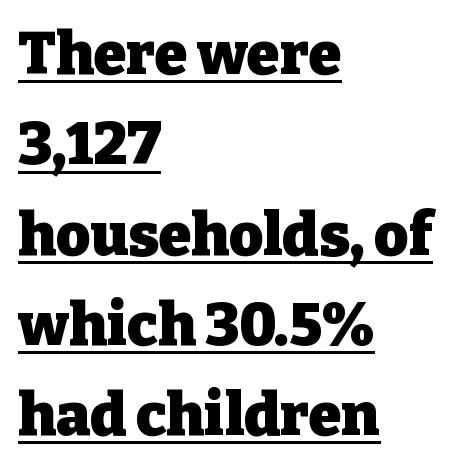
Q: Is the text bold? A: Yes.
Q: Is the text italic (slanted)? A: No, it is upright.
Q: Is the typeface a serif or a sans-serif typeface? A: Serif.
Q: Is the text underlined? A: Yes.
Q: How is the paragraph aligned? A: Left-aligned.
Q: Is the spacing between letters normal or unusually wide? A: Normal.
Q: Is the spacing between lines tight, normal or loose? A: Normal.
Q: Width (condensed, normal, or wide)? A: Normal.
Q: Stroke contrast? A: Low.
Q: x-height? A: Medium.
Q: Monospaced? A: No.
